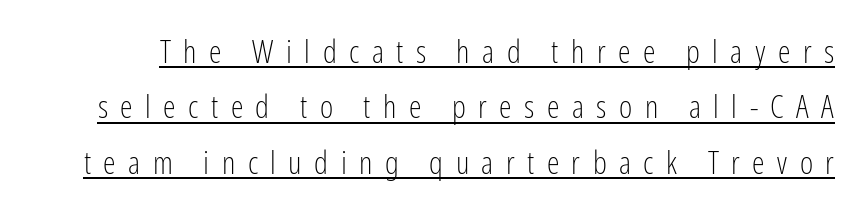
Q: Is the text bold? A: No.
Q: Is the text italic (slanted)? A: No, it is upright.
Q: Is the typeface a serif or a sans-serif typeface? A: Sans-serif.
Q: Is the text underlined? A: Yes.
Q: Is the spacing between letters normal or unusually wide? A: Unusually wide.
Q: Width (condensed, normal, or wide)? A: Condensed.
Q: Stroke contrast? A: Low.
Q: x-height? A: Medium.
Q: Monospaced? A: No.
